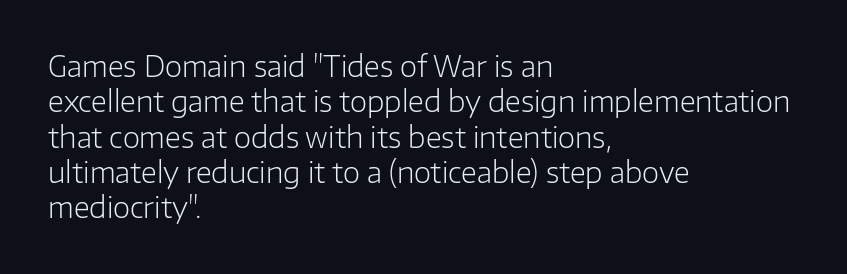
{"serif": "no", "italic": "no", "bold": "no", "weight": "light", "width": "normal", "stroke_contrast": "low", "x_height": "medium", "monospaced": "no", "underline": "no", "align": "left", "line_spacing": "normal", "line_spacing_ratio": 1.26, "letter_spacing": "normal", "letter_spacing_em": 0.0, "glyph_px": 28}
